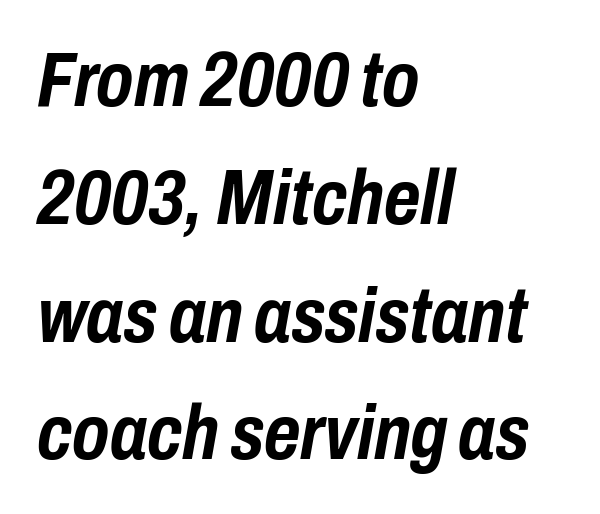
The image shows 78 px semibold, condensed type, italic (leaning right); set left-aligned, normal line spacing (1.51x), normal letter spacing, not underlined; low stroke contrast and a medium x-height.
